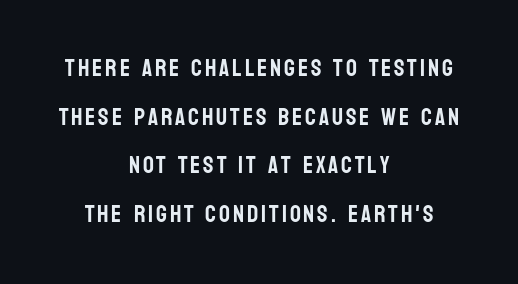
Posture: vertical. Reading down the block, each line starts at a different indent, mirrored at its end. The gap between lines stays unmarked. Compared with typical paragraphs, the rows here are farther apart.
